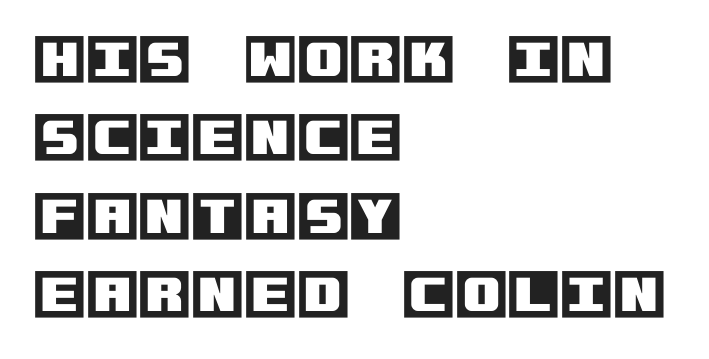
Q: Is the text italic (slanted)? A: No, it is upright.
Q: Is the text underlined? A: No.
Q: How is the paragraph aligned? A: Left-aligned.
Q: Is the spacing between letters normal or unusually wide? A: Normal.
Q: Is the spacing between lines tight, normal or loose? A: Normal.
Q: Width (condensed, normal, or wide)? A: Normal.
Q: x-height? A: Large.
